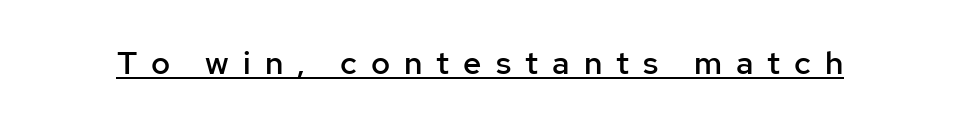
Q: Is the text bold? A: Semi-bold.
Q: Is the text italic (slanted)? A: No, it is upright.
Q: Is the typeface a serif or a sans-serif typeface? A: Sans-serif.
Q: Is the text underlined? A: Yes.
Q: Is the spacing between letters normal or unusually wide? A: Unusually wide.
Q: Width (condensed, normal, or wide)? A: Normal.
Q: Stroke contrast? A: Low.
Q: x-height? A: Medium.
Q: Monospaced? A: No.
